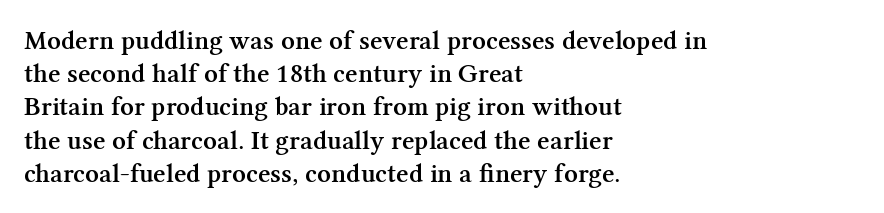
{"italic": "no", "bold": "semi", "underline": "no", "align": "left", "line_spacing_ratio": 1.23, "letter_spacing": "normal", "letter_spacing_em": 0.0, "glyph_px": 27}
